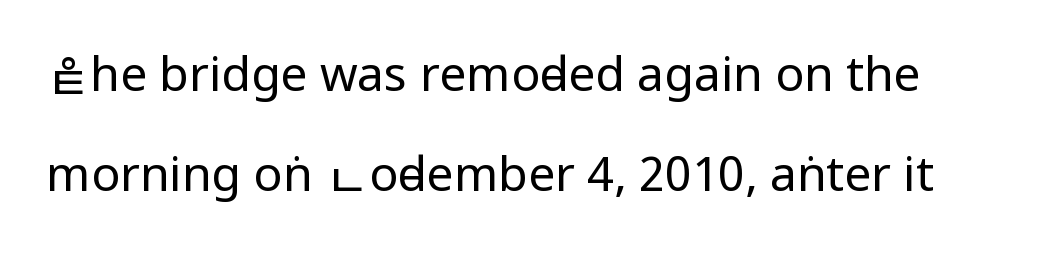
Q: Is the text bold? A: No.
Q: Is the text italic (slanted)? A: No, it is upright.
Q: Is the typeface a serif or a sans-serif typeface? A: Sans-serif.
Q: Is the text underlined? A: No.
Q: Is the spacing between letters normal or unusually wide? A: Normal.
Q: Is the spacing between lines tight, normal or loose? A: Loose.
Q: Width (condensed, normal, or wide)? A: Condensed.
Q: Stroke contrast? A: Low.
